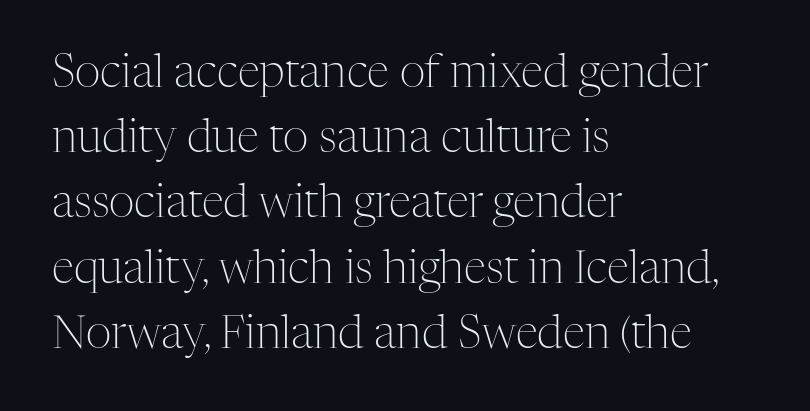
The image shows 45 px light serif type, upright; set left-aligned, normal line spacing (1.45x), normal letter spacing, not underlined; medium stroke contrast and a medium x-height.
